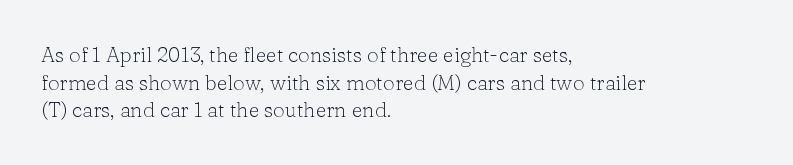
Q: Is the text bold? A: No.
Q: Is the text italic (slanted)? A: No, it is upright.
Q: Is the text underlined? A: No.
Q: How is the paragraph aligned? A: Left-aligned.
Q: Is the spacing between letters normal or unusually wide? A: Normal.
Q: Is the spacing between lines tight, normal or loose? A: Normal.
